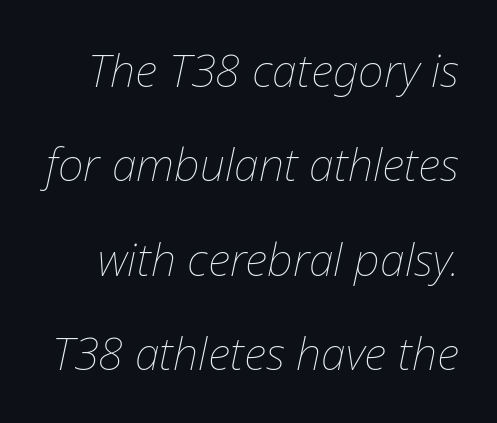
Leading: increased. Any mark beneath the type? The region is blank. The letters look calm and open, with moderate or lighter stems. Is this a fixed-width face? No — the glyphs have proportional, varying widths. The type is set solid horizontally, with unmodified tracking.
